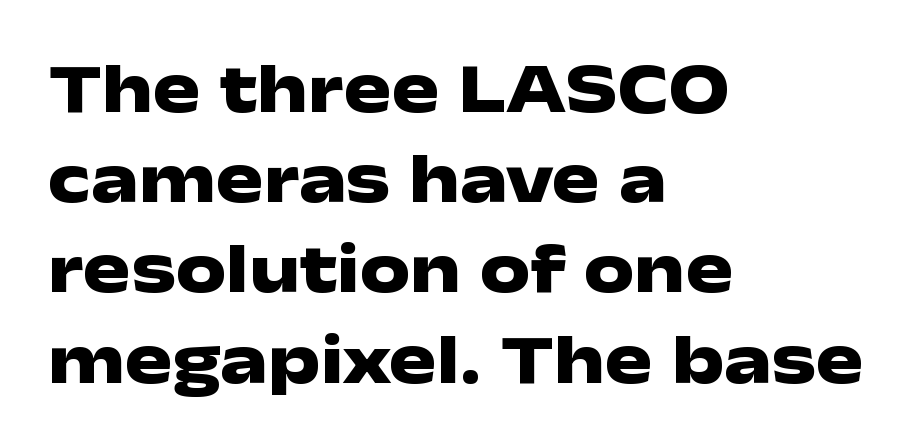
The image shows 71 px heavy, wide sans-serif type, upright; set left-aligned, normal line spacing (1.27x), normal letter spacing, not underlined; low stroke contrast and a medium x-height.
